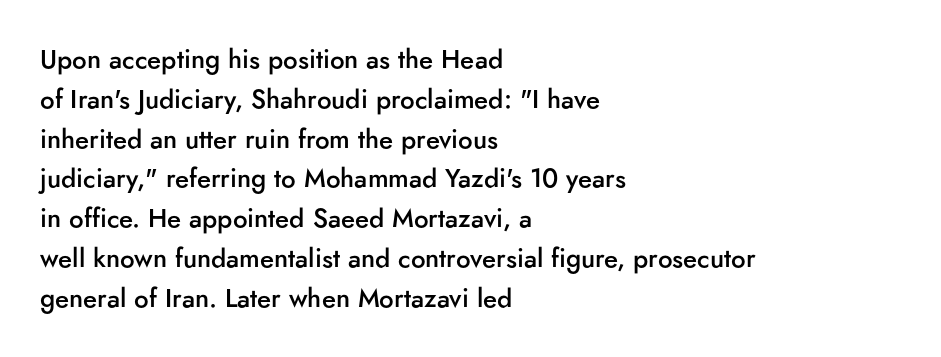
Q: Is the text bold? A: Semi-bold.
Q: Is the text italic (slanted)? A: No, it is upright.
Q: Is the text underlined? A: No.
Q: How is the paragraph aligned? A: Left-aligned.
Q: Is the spacing between letters normal or unusually wide? A: Normal.
Q: Is the spacing between lines tight, normal or loose? A: Normal.
